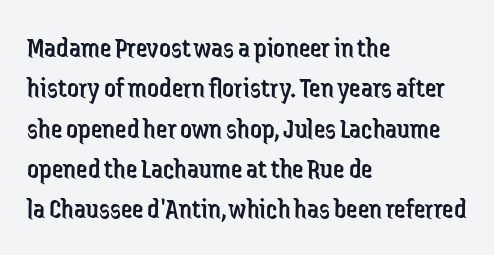
The characters are drawn with everyday or finer stroke widths. Looks like regular typesetting: each glyph gets only the width it needs. If you drew a line through each stem, it would be perfectly vertical. The specimen omits any rule beneath the text block's lines.
